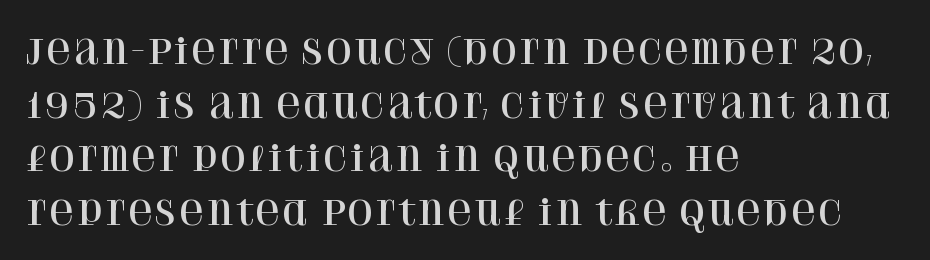
The image shows 34 px serif type, upright; set left-aligned, normal line spacing (1.58x), normal letter spacing, not underlined; high stroke contrast and a large x-height.
